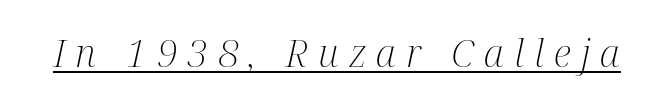
Spacing between characters has been opened up far beyond the box default. The string is rendered with underlining switched on. The weight would be labelled regular, book, light, or lighter still. The rendering uses natural spacing where letterforms have individual widths. The characters display serif detailing at their extremities.
